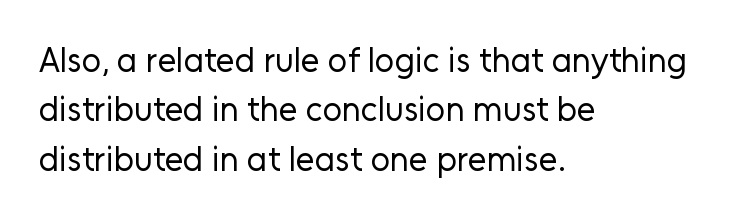
The image shows 34 px regular-weight sans-serif type, upright; set left-aligned, normal line spacing (1.45x), normal letter spacing, not underlined; low stroke contrast and a medium x-height.
